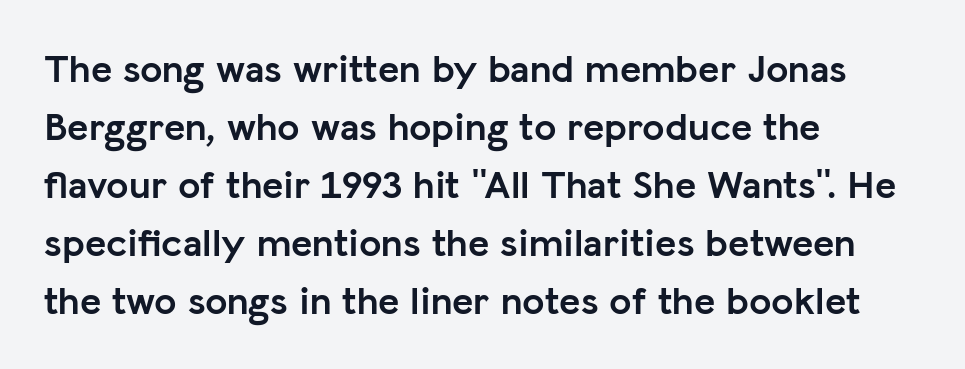
The image shows 40 px semibold sans-serif type, upright; set left-aligned, normal line spacing (1.45x), normal letter spacing, not underlined; low stroke contrast and a medium x-height.
